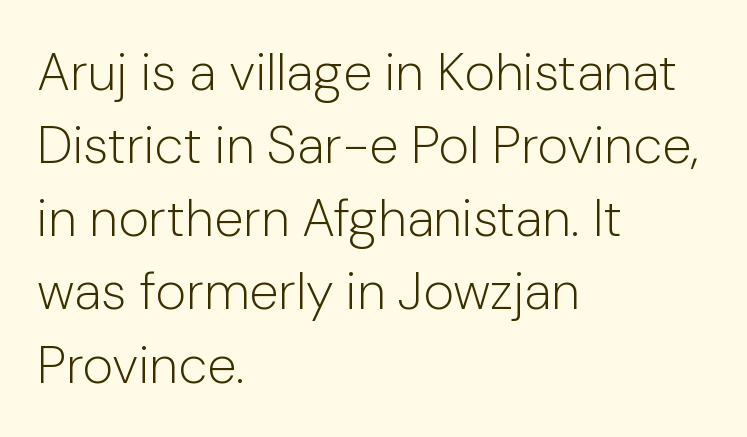
Teacher's note: observe the even left margin — that is flush-left alignment. Any mark beneath the type? The region is blank. This rendering leaves character spacing at its baseline value. Serifs: no, the terminals of the letterforms are clean. Note the varied advance widths — an 'i' is clearly narrower than an 'm'. Vertical stems look standard width or narrower in stroke.
